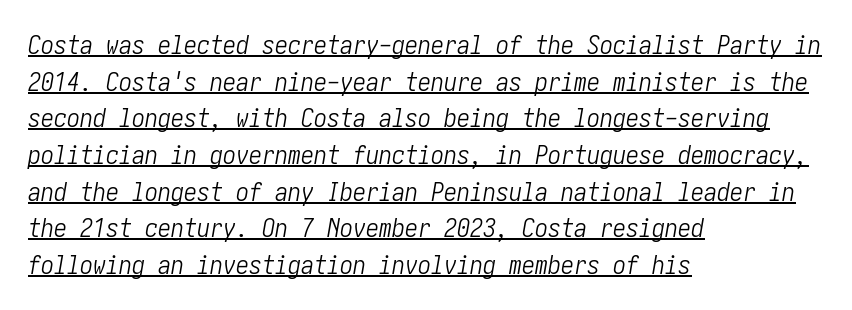
Q: Is the text bold? A: No.
Q: Is the text italic (slanted)? A: Yes, it leans right by about 10 degrees.
Q: Is the text underlined? A: Yes.
Q: How is the paragraph aligned? A: Left-aligned.
Q: Is the spacing between letters normal or unusually wide? A: Normal.
Q: Is the spacing between lines tight, normal or loose? A: Normal.
